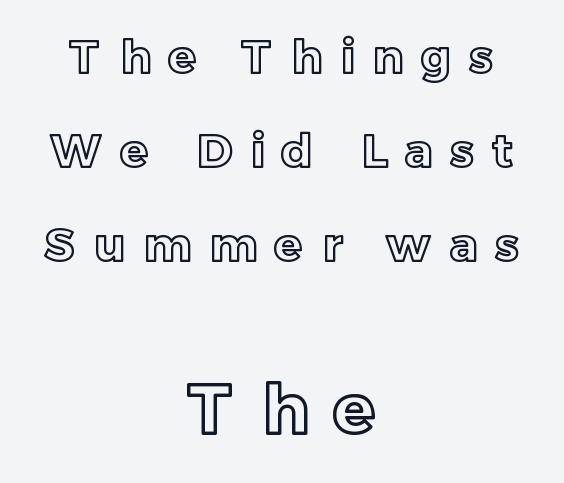
{"italic": "no", "width": "normal", "x_height": "medium", "monospaced": "no", "underline": "no", "align": "center", "line_spacing": "loose", "line_spacing_ratio": 2.04, "letter_spacing": "wide", "letter_spacing_em": 0.4, "larger_block": "second", "size_ratio": 1.5, "glyph_px": 69}
